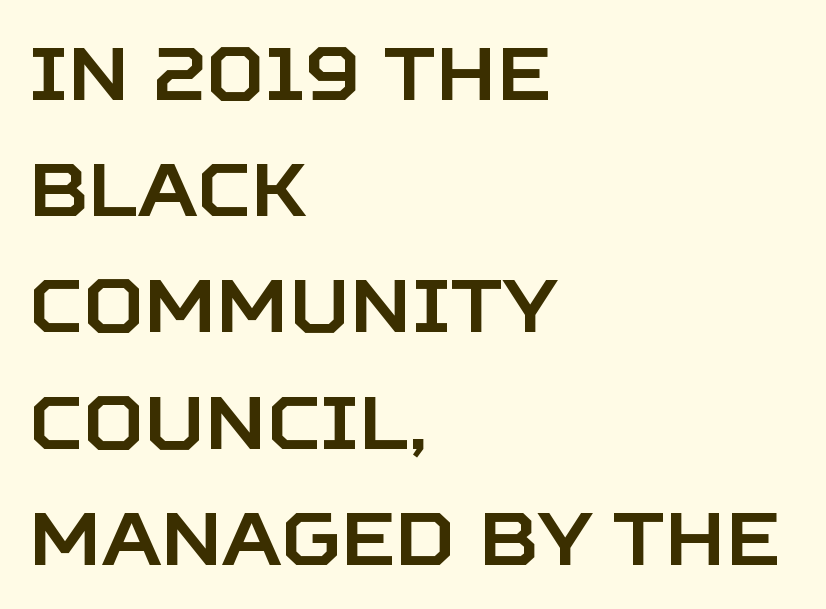
The letters carry no serifs — their stems end cleanly without finishing strokes. The rendering uses natural spacing where letterforms have individual widths. When letters stand straight like this, we call the style roman or upright. The rendering anchors every line to the left-hand side.
